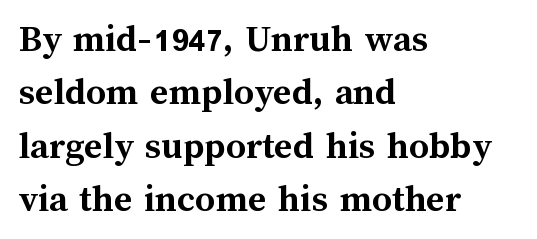
This block has exactly the height ordinary leading produces. Is this a fixed-width face? No — the glyphs have proportional, varying widths. Does the copy run flush right? No — it runs flush left. The specimen reads as upright at a glance.
